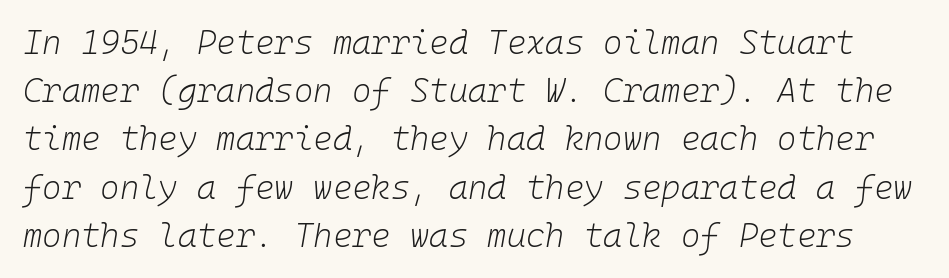
Q: Is the text bold? A: No.
Q: Is the text italic (slanted)? A: Yes, it leans right by about 10 degrees.
Q: Is the text underlined? A: No.
Q: Is the spacing between letters normal or unusually wide? A: Normal.
Q: Is the spacing between lines tight, normal or loose? A: Normal.
Q: Width (condensed, normal, or wide)? A: Normal.
Q: Stroke contrast? A: Low.
Q: x-height? A: Medium.
Q: Monospaced? A: Yes.
